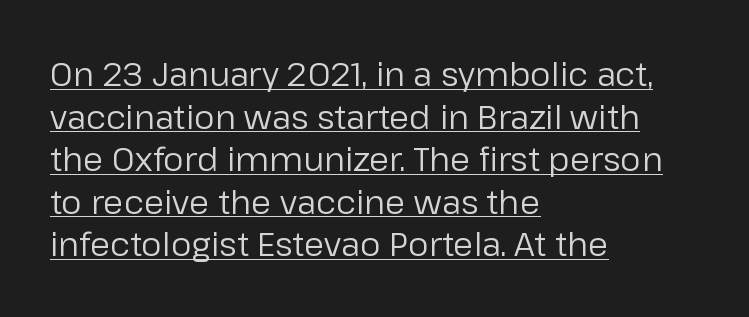
Nobody touched the tracking dial on this one. Serif or sans? Sans — the stroke terminals are bare. Line spacing here is normal. Caption: multi-line text, flush left, ragged right. Weight: regular or lighter.
